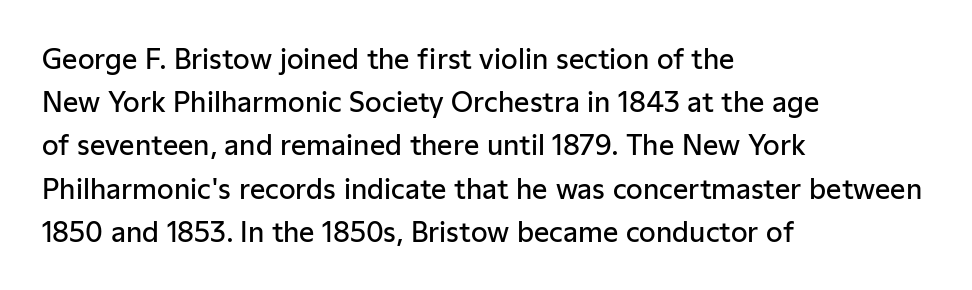
{"italic": "no", "bold": "semi", "underline": "no", "align": "left", "line_spacing": "normal", "line_spacing_ratio": 1.6, "letter_spacing": "normal", "letter_spacing_em": 0.0, "glyph_px": 27}
